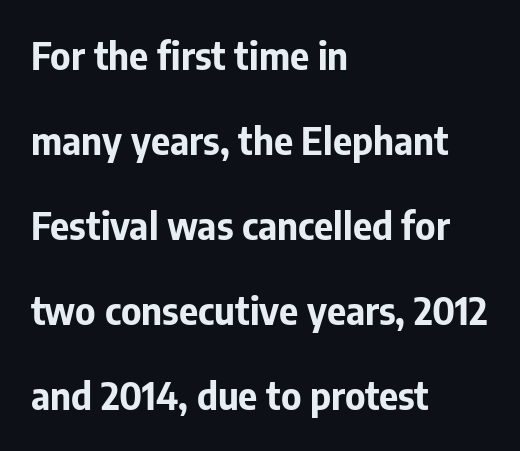
Q: Is the text bold? A: Yes.
Q: Is the text italic (slanted)? A: No, it is upright.
Q: Is the typeface a serif or a sans-serif typeface? A: Sans-serif.
Q: Is the text underlined? A: No.
Q: How is the paragraph aligned? A: Left-aligned.
Q: Is the spacing between letters normal or unusually wide? A: Normal.
Q: Is the spacing between lines tight, normal or loose? A: Loose.
Q: Width (condensed, normal, or wide)? A: Normal.
Q: Stroke contrast? A: Low.
Q: x-height? A: Medium.
Q: Monospaced? A: No.
